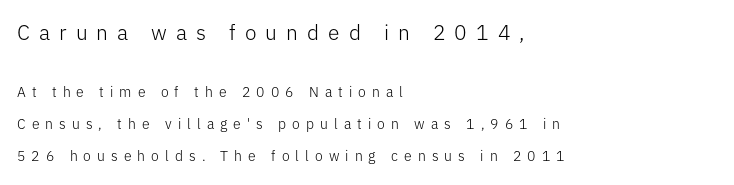
{"italic": "no", "bold": "no", "underline": "no", "align": "left", "line_spacing": "loose", "line_spacing_ratio": 2.28, "letter_spacing": "wide", "letter_spacing_em": 0.43, "larger_block": "first", "size_ratio": 1.5, "glyph_px": 21}
